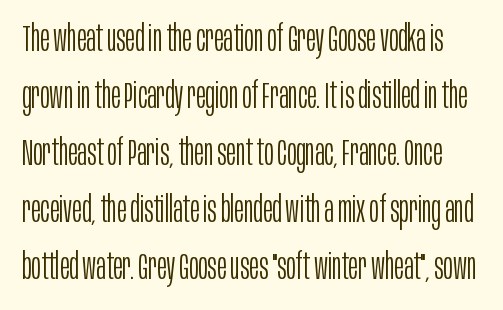
Q: Is the text bold? A: No.
Q: Is the text italic (slanted)? A: No, it is upright.
Q: Is the typeface a serif or a sans-serif typeface? A: Sans-serif.
Q: Is the text underlined? A: No.
Q: Is the spacing between letters normal or unusually wide? A: Normal.
Q: Is the spacing between lines tight, normal or loose? A: Normal.
Q: Width (condensed, normal, or wide)? A: Condensed.
Q: Stroke contrast? A: Low.
Q: x-height? A: Large.
Q: Monospaced? A: No.
